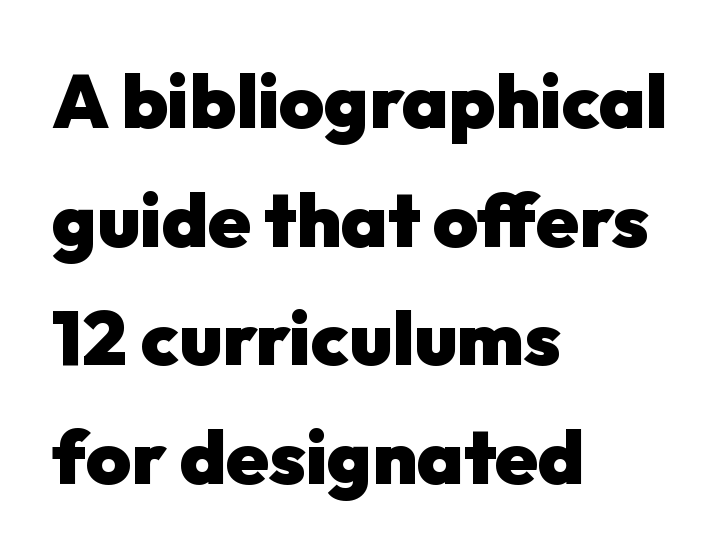
Q: Is the text bold? A: Yes.
Q: Is the text italic (slanted)? A: No, it is upright.
Q: Is the typeface a serif or a sans-serif typeface? A: Sans-serif.
Q: Is the text underlined? A: No.
Q: How is the paragraph aligned? A: Left-aligned.
Q: Is the spacing between letters normal or unusually wide? A: Normal.
Q: Is the spacing between lines tight, normal or loose? A: Normal.
Q: Width (condensed, normal, or wide)? A: Normal.
Q: Stroke contrast? A: Low.
Q: x-height? A: Medium.
Q: Monospaced? A: No.
